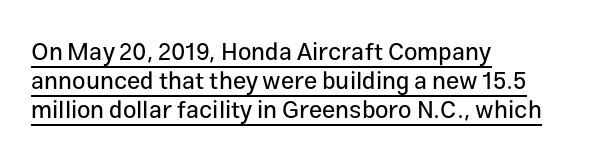
No extra tracking has been applied to these lines. Short and long lines alike share a common starting point at left. The specimen includes a rule beneath the text block's lines. Designer's note — italics off, roman on.
